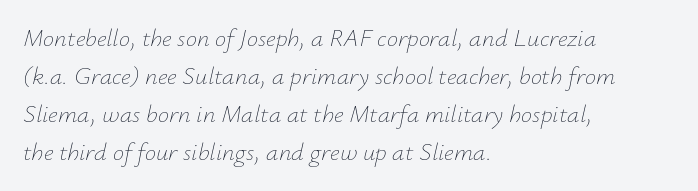
The vertical gap from one line to the next is medium. You could call the tracking neutral — neither tight nor loose. Bare-footed words on every line. Horizontal alignment here is leftward, the default for most running prose. Stems here are at most as thick as an everyday book face. Notice how the stems are inclined rather than vertical — that's the hallmark of italics.
